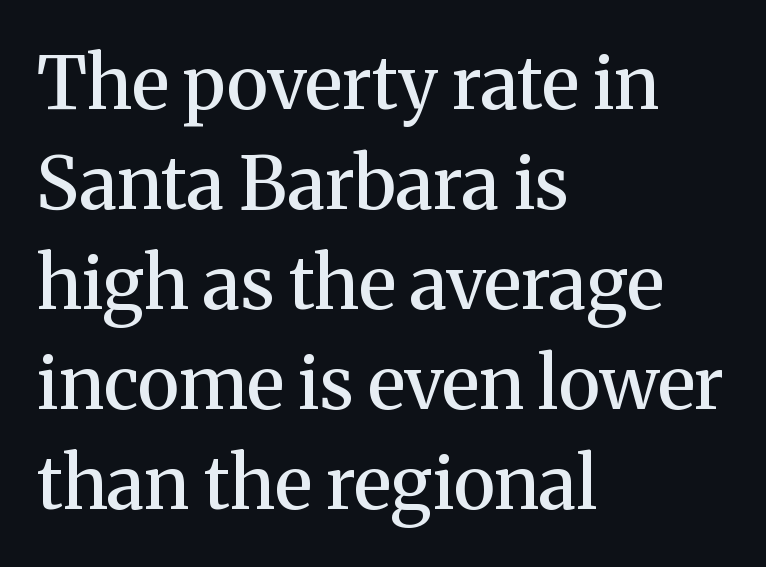
{"serif": "yes", "italic": "no", "bold": "semi", "weight": "semibold", "width": "normal", "stroke_contrast": "medium", "x_height": "medium", "monospaced": "no", "underline": "no", "align": "left", "line_spacing": "normal", "line_spacing_ratio": 1.37, "letter_spacing": "normal", "letter_spacing_em": 0.0, "glyph_px": 73}
